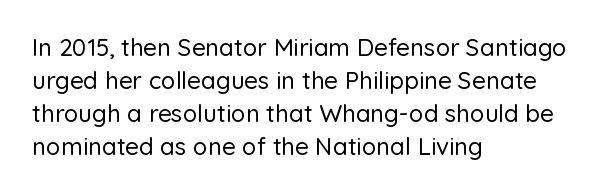
The image shows 24 px text type, upright; set left-aligned, normal line spacing (1.37x), normal letter spacing, not underlined.
